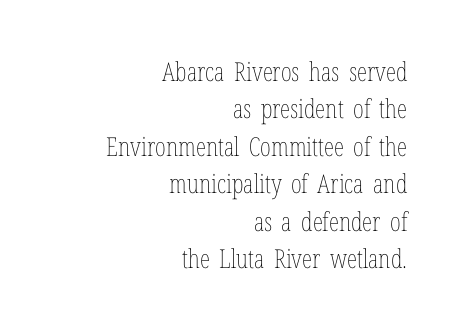
The image shows 26 px text type, upright; set right-aligned, normal line spacing (1.44x), normal letter spacing, not underlined.
